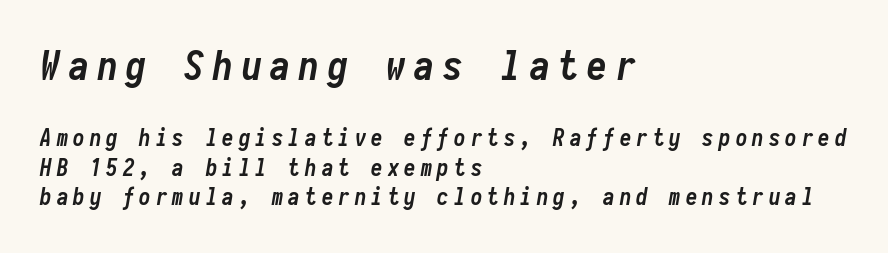
The image shows 40 px semibold, condensed type, italic (leaning right), monospaced; set left-aligned, normal line spacing (1.28x), unusually wide letter spacing (+0.22 em), not underlined; the first (top) block is 1.74x larger; low stroke contrast and a medium x-height.
